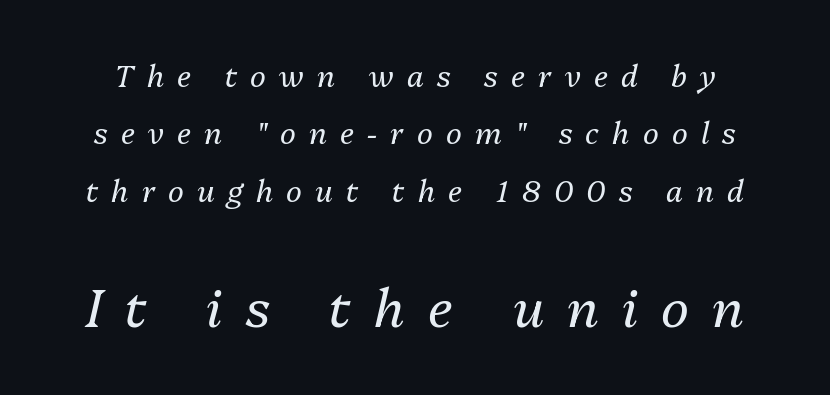
This sample has the flowing, uneven cadence of proportional lettering. How would I describe the line gaps? Wide and relaxed. The emphasis by scale lands on block number two, below. Tracking value appears strongly positive — letters spread wide. A clean baseline with only descenders dipping below it. No letter is thick-stroked: the sample isn't bold.
